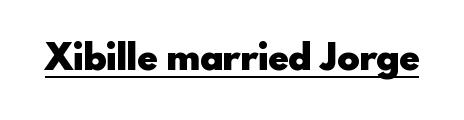
The image shows 37 px heavy sans-serif type, upright; set normal letter spacing, underlined; a small x-height.
